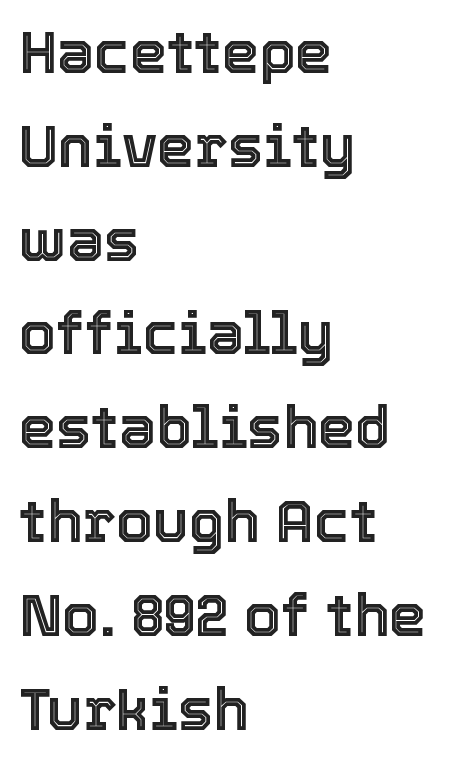
Reading down the column, the eye jumps a familiar distance to each next line. Posture: vertical. These lines stack with their left ends in a neat column. Lines of text with bare space underneath. Does extra space separate the letters? No, they use regular spacing.
